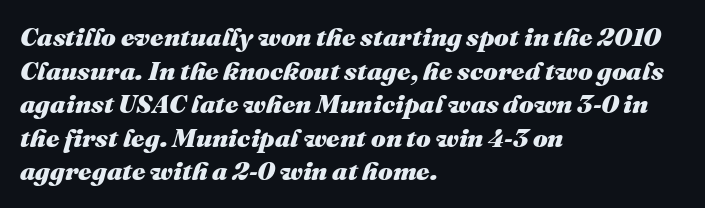
Notice how descenders clear the ascenders below comfortably — that's standard leading. Strong, thick strokes mark this as bold type. Layout note: lines flush left. A clean baseline with only descenders dipping below it.
